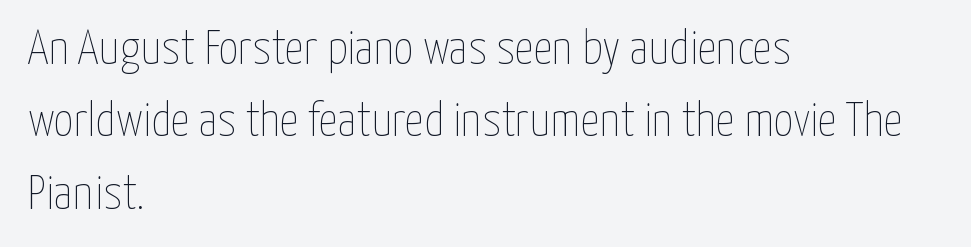
The image shows 48 px thin, condensed type, upright; set left-aligned, normal line spacing (1.51x), normal letter spacing, not underlined; low stroke contrast and a medium x-height.
